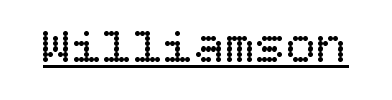
Q: Is the text bold? A: No.
Q: Is the text italic (slanted)? A: No, it is upright.
Q: Is the text underlined? A: Yes.
Q: Is the spacing between letters normal or unusually wide? A: Normal.
Q: Width (condensed, normal, or wide)? A: Normal.
Q: Stroke contrast? A: Low.
Q: x-height? A: Large.
